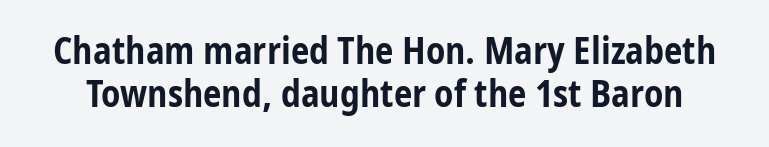
Anything drawn beneath the words? Only blank space. The line texture is even and compact thanks to regular tracking. Are there feet on the stems? There aren't — it's a sans. Italic? Not at all — the glyphs are vertical.
